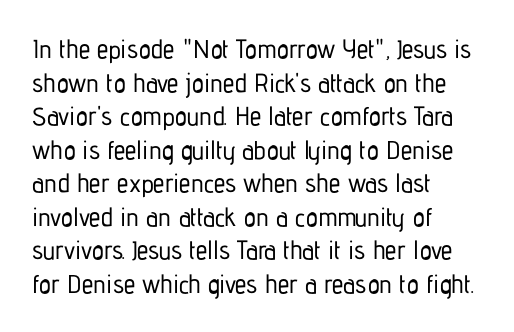
The zone under the glyphs is completely vacant. Line starts are locked; line ends wander. Look at the tracking — it's just the regular setting, nothing added. Horizontal bands of white between lines are of average thickness.
